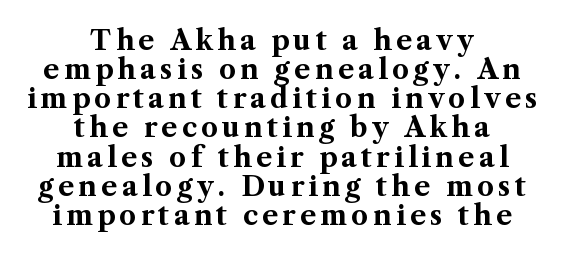
The image shows 27 px bold type, upright; set centered, tight line spacing (1.08x), not underlined.
